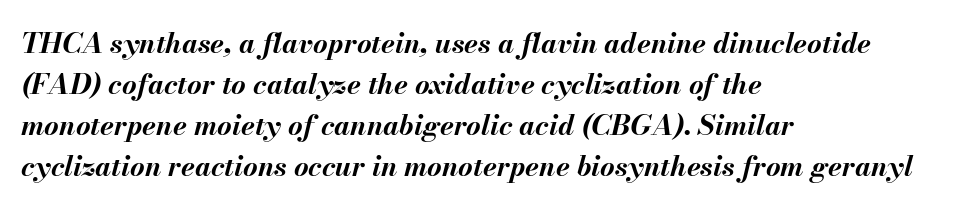
The image shows 28 px bold type, italic (leaning right); set left-aligned, normal line spacing (1.46x), normal letter spacing, not underlined; medium stroke contrast and a small x-height.
